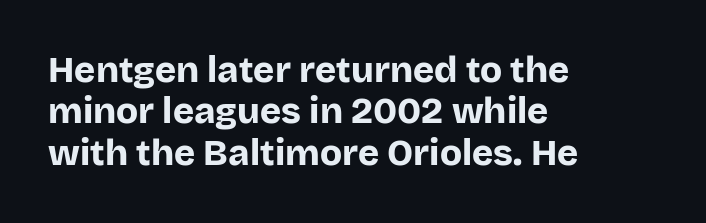
{"serif": "no", "italic": "no", "bold": "yes", "weight": "bold", "width": "normal", "stroke_contrast": "low", "x_height": "large", "monospaced": "no", "underline": "no", "align": "left", "line_spacing": "tight", "line_spacing_ratio": 1.15, "letter_spacing": "normal", "letter_spacing_em": 0.0, "glyph_px": 36}
